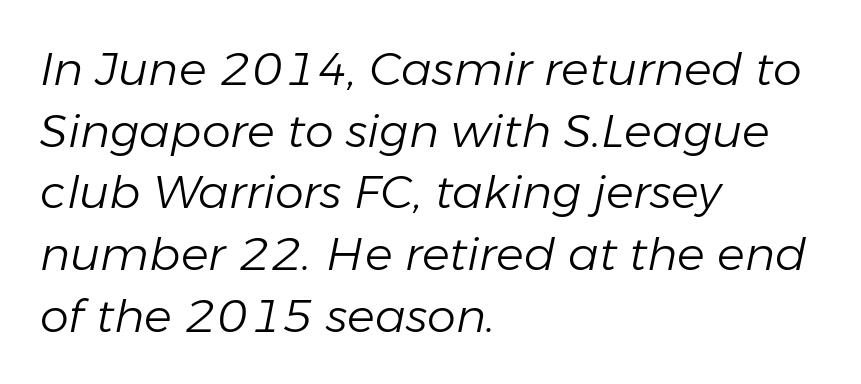
The image shows 46 px light type, italic (leaning right); set left-aligned, normal line spacing (1.34x), normal letter spacing, not underlined; low stroke contrast and a medium x-height.
